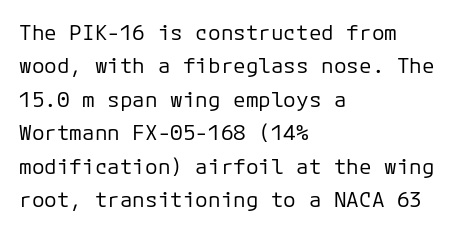
{"italic": "no", "bold": "no", "underline": "no", "align": "left", "line_spacing": "normal", "line_spacing_ratio": 1.59, "letter_spacing": "normal", "letter_spacing_em": 0.0, "glyph_px": 21}
